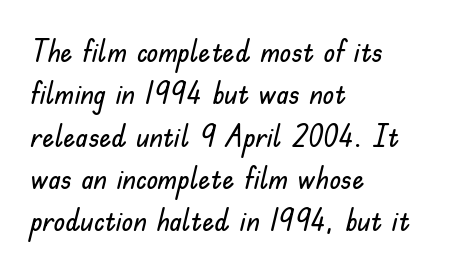
The image shows 30 px sans-serif type; set left-aligned, normal line spacing (1.41x), normal letter spacing, not underlined; low stroke contrast and a small x-height.
